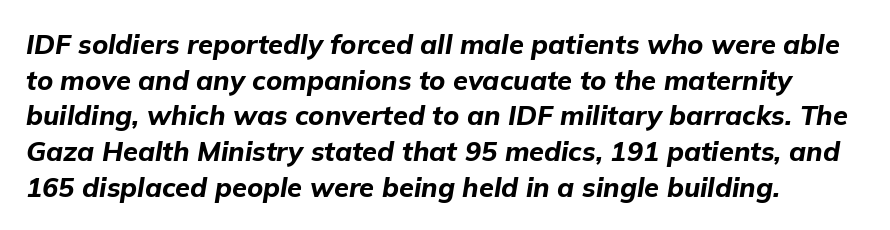
{"italic": "yes", "lean": "right", "slant_degrees": 9, "bold": "yes", "underline": "no", "align": "left", "line_spacing": "normal", "line_spacing_ratio": 1.32, "letter_spacing": "normal", "letter_spacing_em": 0.0, "glyph_px": 27}
